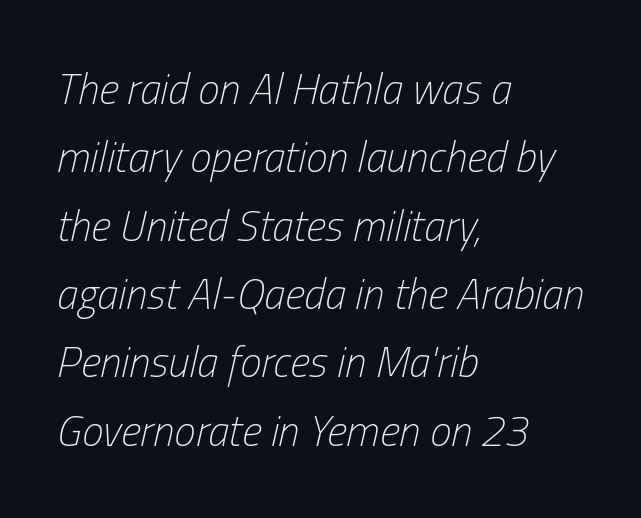
The image shows 43 px light, condensed type, italic (leaning right); set left-aligned, normal line spacing (1.59x), normal letter spacing, not underlined; low stroke contrast and a medium x-height.
